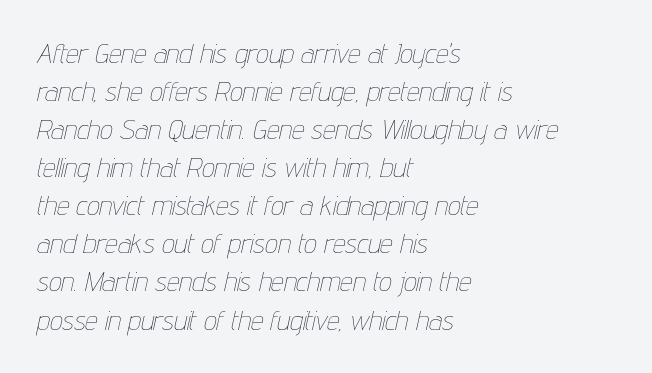
Q: Is the text bold? A: No.
Q: Is the text italic (slanted)? A: Yes, it leans right by about 12 degrees.
Q: Is the text underlined? A: No.
Q: How is the paragraph aligned? A: Left-aligned.
Q: Is the spacing between letters normal or unusually wide? A: Normal.
Q: Is the spacing between lines tight, normal or loose? A: Normal.
Q: Width (condensed, normal, or wide)? A: Condensed.
Q: Stroke contrast? A: Low.
Q: x-height? A: Medium.
Q: Monospaced? A: No.
